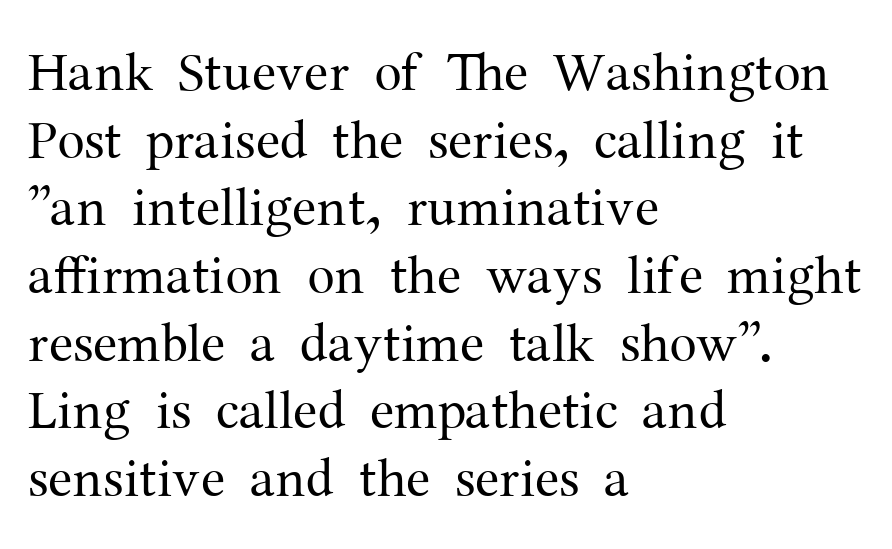
{"serif": "yes", "italic": "no", "bold": "no", "weight": "regular", "width": "normal", "stroke_contrast": "medium", "x_height": "medium", "monospaced": "no", "underline": "no", "align": "left", "line_spacing_ratio": 1.23, "letter_spacing": "normal", "letter_spacing_em": 0.0, "glyph_px": 55}
